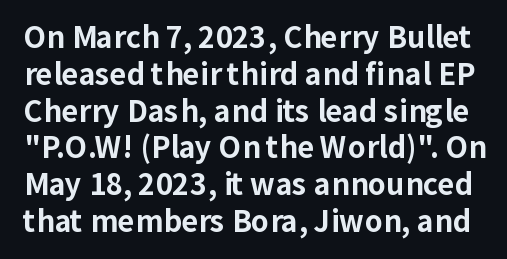
The image shows 29 px bold sans-serif type, upright; set normal line spacing (1.27x), normal letter spacing, not underlined; low stroke contrast and a medium x-height.
